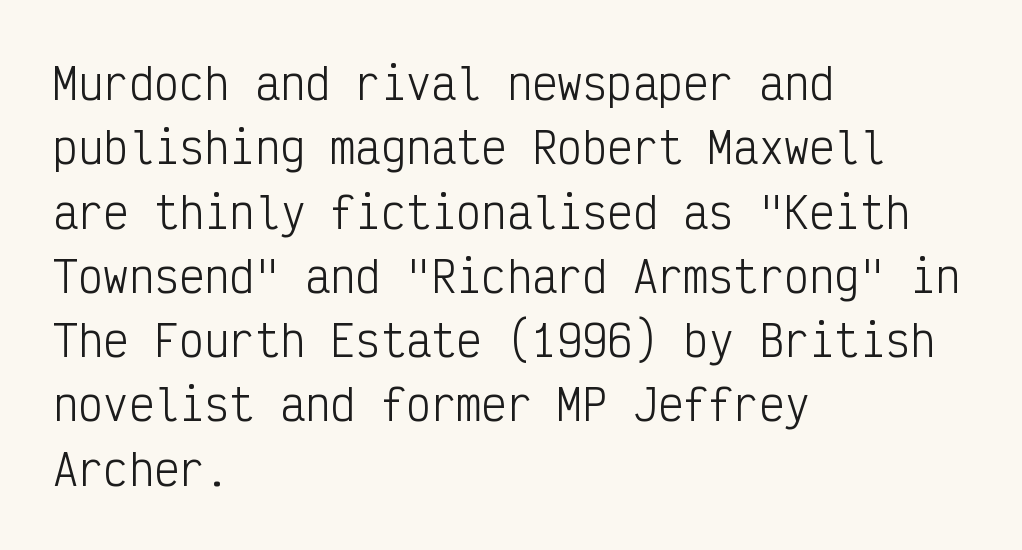
Q: Is the text bold? A: No.
Q: Is the text italic (slanted)? A: No, it is upright.
Q: Is the typeface a serif or a sans-serif typeface? A: Sans-serif.
Q: Is the text underlined? A: No.
Q: How is the paragraph aligned? A: Left-aligned.
Q: Is the spacing between letters normal or unusually wide? A: Normal.
Q: Is the spacing between lines tight, normal or loose? A: Normal.
Q: Width (condensed, normal, or wide)? A: Condensed.
Q: Stroke contrast? A: Low.
Q: x-height? A: Medium.
Q: Monospaced? A: Yes.
